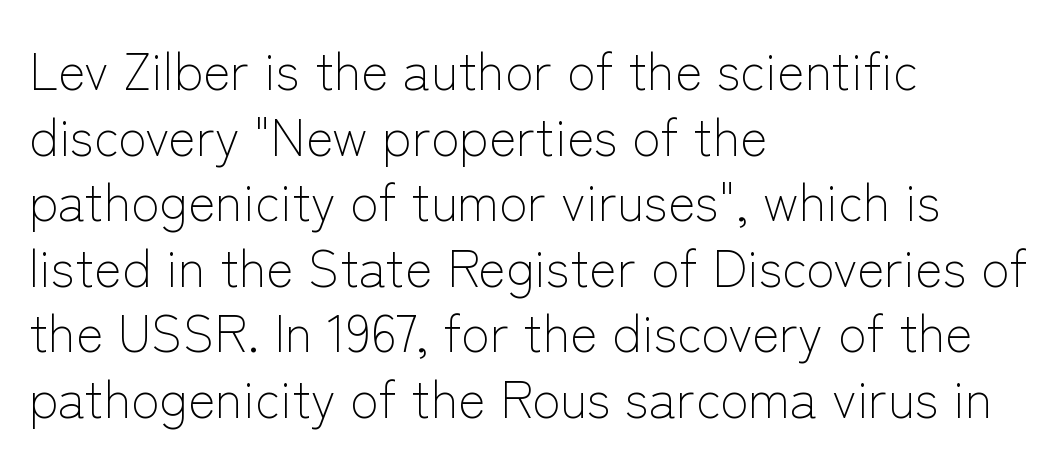
{"serif": "no", "italic": "no", "bold": "no", "weight": "light", "width": "normal", "stroke_contrast": "low", "x_height": "medium", "monospaced": "no", "underline": "no", "align": "left", "line_spacing": "normal", "line_spacing_ratio": 1.26, "letter_spacing": "normal", "letter_spacing_em": 0.0, "glyph_px": 52}
